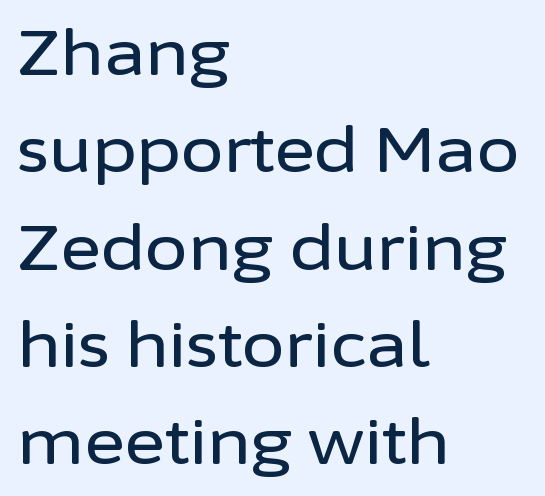
{"serif": "no", "italic": "no", "width": "normal", "stroke_contrast": "low", "x_height": "medium", "monospaced": "no", "underline": "no", "align": "left", "line_spacing": "normal", "line_spacing_ratio": 1.57, "letter_spacing": "normal", "letter_spacing_em": 0.0, "glyph_px": 62}
